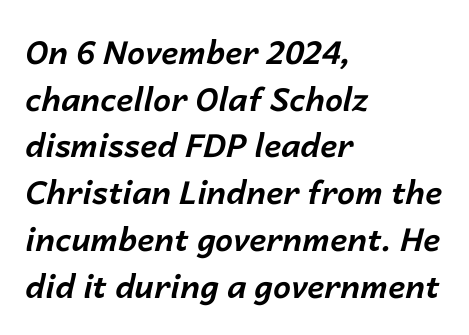
Q: Is the text bold? A: Yes.
Q: Is the text italic (slanted)? A: Yes, it leans right by about 14 degrees.
Q: Is the text underlined? A: No.
Q: How is the paragraph aligned? A: Left-aligned.
Q: Is the spacing between letters normal or unusually wide? A: Normal.
Q: Is the spacing between lines tight, normal or loose? A: Normal.
Q: Width (condensed, normal, or wide)? A: Normal.
Q: Stroke contrast? A: Low.
Q: x-height? A: Medium.
Q: Monospaced? A: No.
